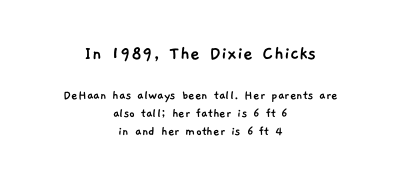
Q: Is the text underlined? A: No.
Q: How is the paragraph aligned? A: Centered.
Q: Is the spacing between letters normal or unusually wide? A: Normal.
Q: Is the spacing between lines tight, normal or loose? A: Normal.
Q: Which block of text is set in a larger size, the first (top) or the second (bottom)? A: The first (top) one.
